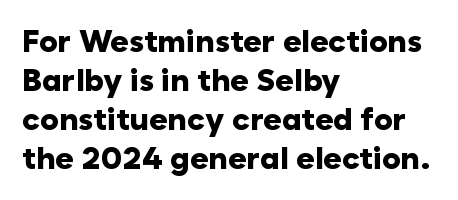
The image shows 31 px heavy sans-serif type, upright; set left-aligned, normal line spacing (1.26x), normal letter spacing, not underlined; low stroke contrast and a medium x-height.
